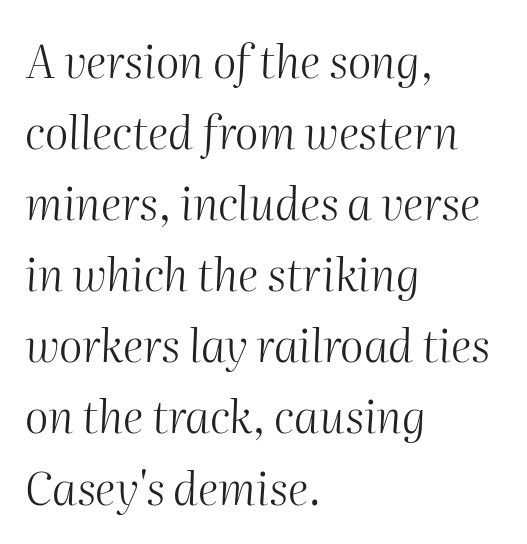
Compared with typical body copy, the letter spacing here is the same. Leading matches the norm, producing a regular column. Letters rest on an invisible, unmarked baseline. In terms of posture, this sample is oblique.
